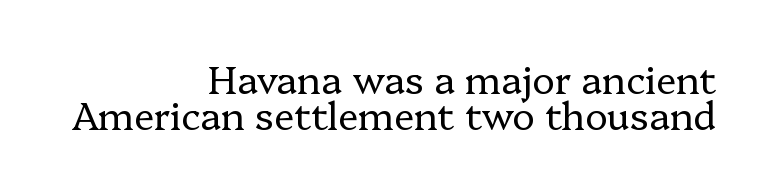
Q: Is the text bold? A: No.
Q: Is the text italic (slanted)? A: No, it is upright.
Q: Is the typeface a serif or a sans-serif typeface? A: Serif.
Q: Is the text underlined? A: No.
Q: How is the paragraph aligned? A: Right-aligned.
Q: Is the spacing between letters normal or unusually wide? A: Normal.
Q: Is the spacing between lines tight, normal or loose? A: Tight.
Q: Width (condensed, normal, or wide)? A: Normal.
Q: Stroke contrast? A: Low.
Q: x-height? A: Medium.
Q: Monospaced? A: No.
